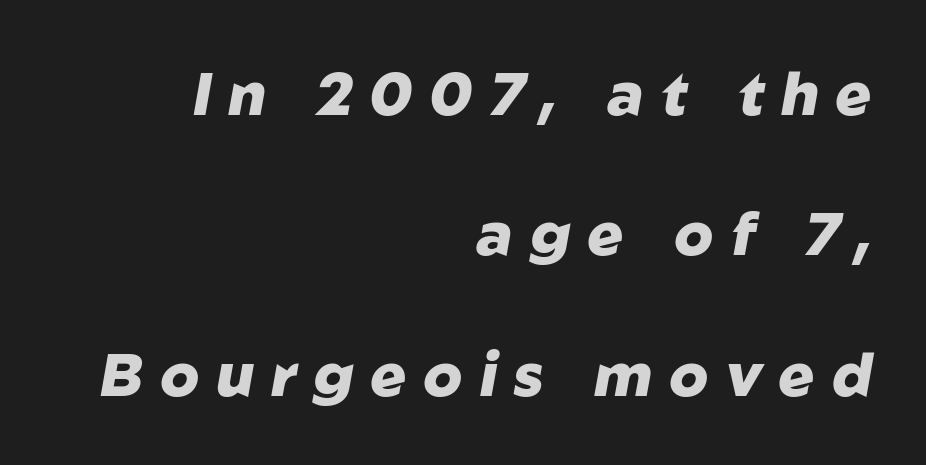
{"italic": "yes", "lean": "right", "slant_degrees": 10, "bold": "yes", "weight": "heavy", "width": "normal", "stroke_contrast": "low", "x_height": "medium", "monospaced": "no", "underline": "no", "align": "right", "line_spacing": "loose", "line_spacing_ratio": 2.34, "letter_spacing": "wide", "letter_spacing_em": 0.28, "glyph_px": 60}
